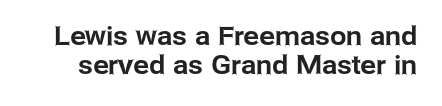
Does the leading feel generous? Not at all — it's pinched. The glyphs are unaccompanied by any horizontal stroke below them. Glyph-to-glyph distance matches everyday printed text. Does the lettering tilt? It doesn't — this is upright.
